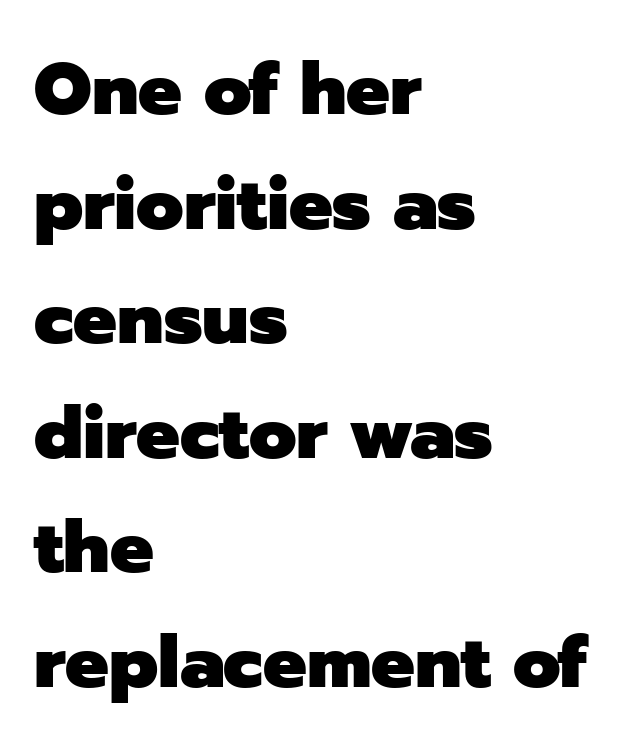
Q: Is the text bold? A: Yes.
Q: Is the text italic (slanted)? A: No, it is upright.
Q: Is the typeface a serif or a sans-serif typeface? A: Sans-serif.
Q: Is the text underlined? A: No.
Q: How is the paragraph aligned? A: Left-aligned.
Q: Is the spacing between letters normal or unusually wide? A: Normal.
Q: Is the spacing between lines tight, normal or loose? A: Normal.
Q: Width (condensed, normal, or wide)? A: Normal.
Q: Stroke contrast? A: Low.
Q: x-height? A: Medium.
Q: Monospaced? A: No.
